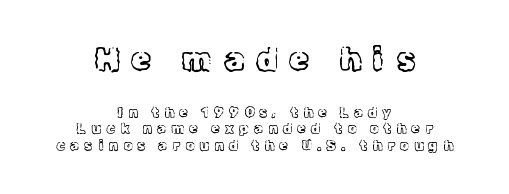
Q: Is the text bold? A: No.
Q: Is the text italic (slanted)? A: No, it is upright.
Q: Is the typeface a serif or a sans-serif typeface? A: Serif.
Q: Is the text underlined? A: No.
Q: How is the paragraph aligned? A: Centered.
Q: Is the spacing between letters normal or unusually wide? A: Unusually wide.
Q: Which block of text is set in a larger size, the first (top) or the second (bottom)? A: The first (top) one.
Q: Width (condensed, normal, or wide)? A: Normal.
Q: x-height? A: Medium.
Q: Monospaced? A: No.
